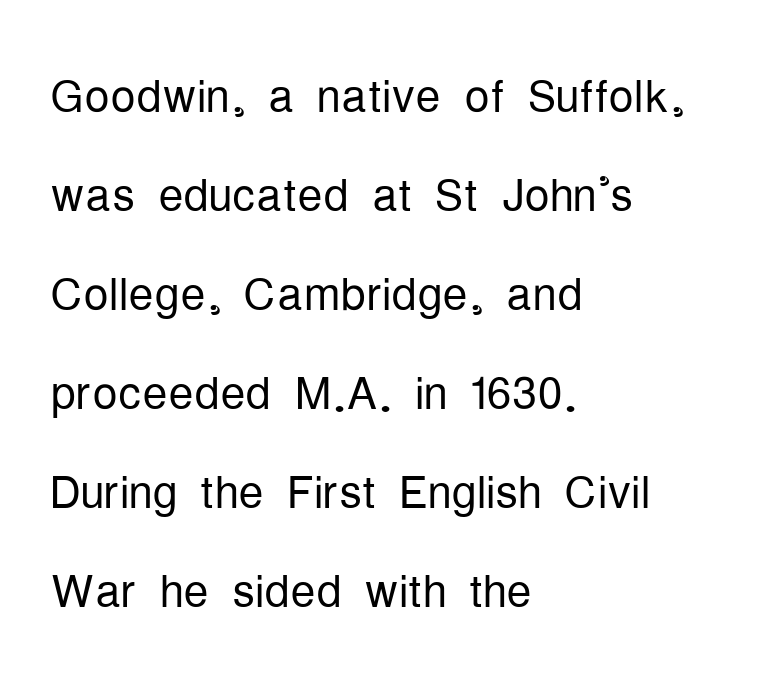
The image shows 63 px light, condensed sans-serif type, upright; set left-aligned, normal line spacing (1.57x), normal letter spacing, not underlined; low stroke contrast and a medium x-height.
